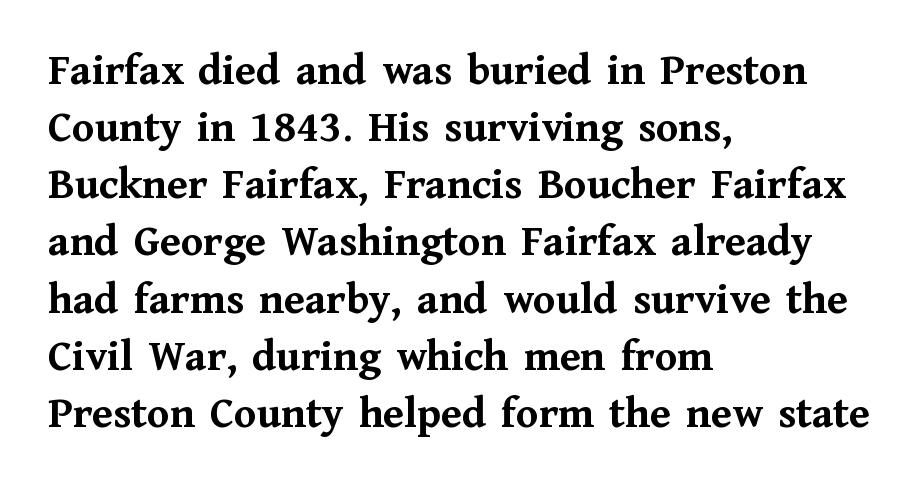
Looks like regular typesetting: each glyph gets only the width it needs. Look at the stroke-to-counter ratio: heavy, a bold. Caption: multi-line text, flush left, ragged right. A serif font was chosen for this passage.
